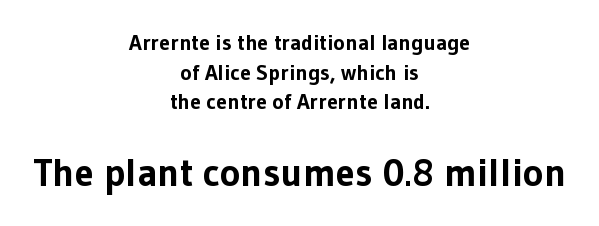
{"serif": "no", "italic": "no", "bold": "yes", "weight": "bold", "width": "normal", "stroke_contrast": "low", "x_height": "medium", "monospaced": "no", "underline": "no", "align": "center", "line_spacing": "normal", "line_spacing_ratio": 1.35, "letter_spacing": "normal", "letter_spacing_em": 0.0, "larger_block": "second", "size_ratio": 1.77, "glyph_px": 39}
